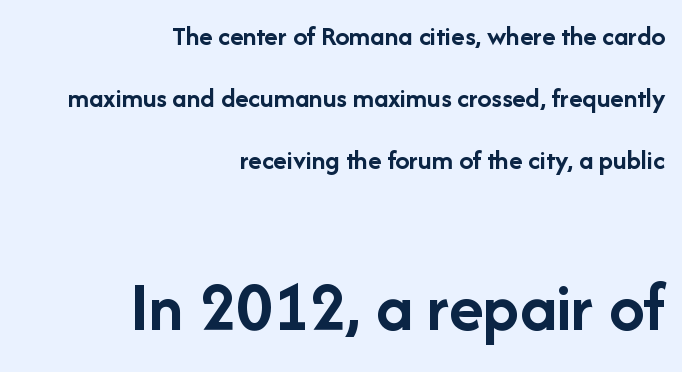
Decoration check: the copy has no underline. Think of a printed novel: that variable character pitch is what you see here. Compared with typical body copy, the letter spacing here is the same. Caption: multi-line text, flush right, ragged left.
